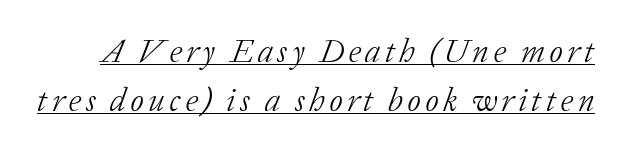
Q: Is the text bold? A: No.
Q: Is the text italic (slanted)? A: Yes, it leans right by about 20 degrees.
Q: Is the typeface a serif or a sans-serif typeface? A: Serif.
Q: Is the text underlined? A: Yes.
Q: Is the spacing between lines tight, normal or loose? A: Normal.
Q: Width (condensed, normal, or wide)? A: Normal.
Q: Stroke contrast? A: Low.
Q: x-height? A: Medium.
Q: Monospaced? A: No.
